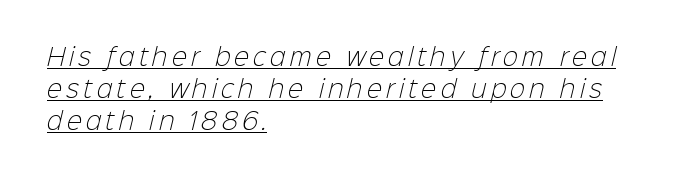
The image shows 23 px text type; set left-aligned, normal line spacing (1.39x), underlined.
